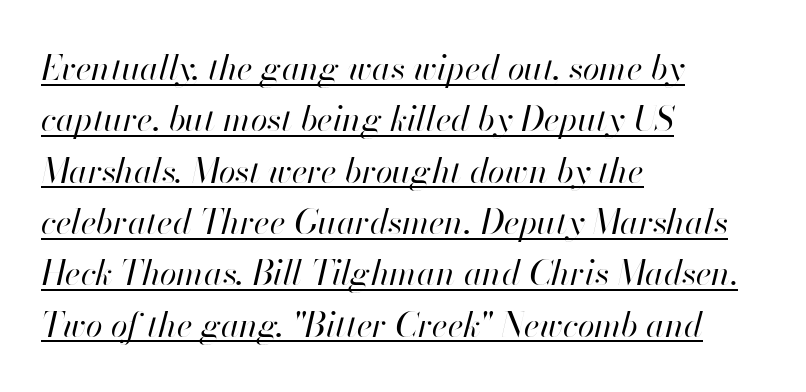
Q: Is the text bold? A: No.
Q: Is the text italic (slanted)? A: Yes, it leans right by about 13 degrees.
Q: Is the text underlined? A: Yes.
Q: How is the paragraph aligned? A: Left-aligned.
Q: Is the spacing between letters normal or unusually wide? A: Normal.
Q: Is the spacing between lines tight, normal or loose? A: Normal.
Q: Width (condensed, normal, or wide)? A: Normal.
Q: Stroke contrast? A: High.
Q: x-height? A: Small.
Q: Monospaced? A: No.
